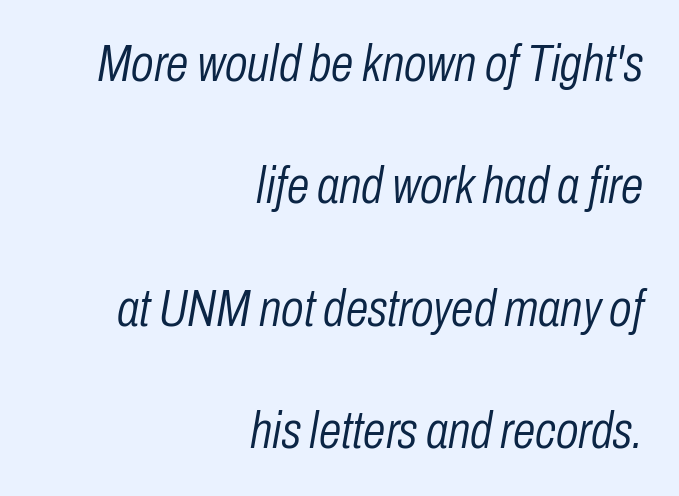
This block would shrink considerably if given ordinary leading; it's expanded now. Stems here are at most as thick as an everyday book face. Quick note: underline off. Where is the straight margin? On the right. The rendering uses natural spacing where letterforms have individual widths. Observe the lean: these are italic letterforms.
